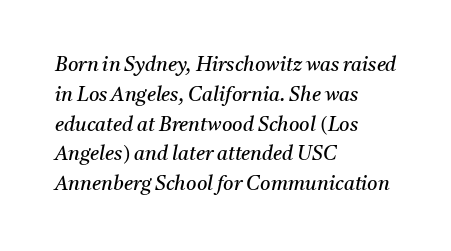
Q: Is the text bold? A: No.
Q: Is the text italic (slanted)? A: Yes, it leans right by about 11 degrees.
Q: Is the text underlined? A: No.
Q: How is the paragraph aligned? A: Left-aligned.
Q: Is the spacing between letters normal or unusually wide? A: Normal.
Q: Is the spacing between lines tight, normal or loose? A: Normal.
